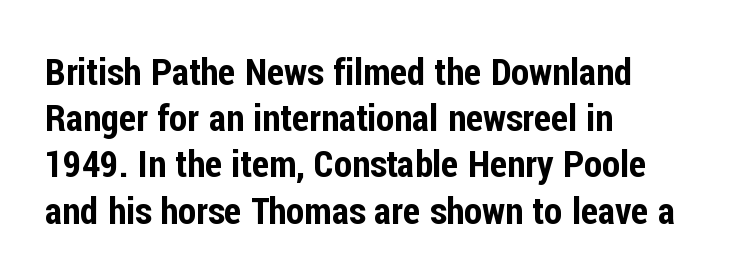
{"serif": "no", "italic": "no", "width": "condensed", "stroke_contrast": "low", "x_height": "medium", "monospaced": "no", "underline": "no", "align": "left", "line_spacing": "normal", "line_spacing_ratio": 1.25, "letter_spacing": "normal", "letter_spacing_em": 0.0, "glyph_px": 37}
